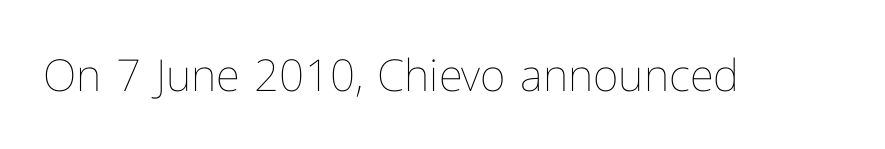
The image shows 44 px thin type, upright; set normal letter spacing, not underlined; low stroke contrast and a medium x-height.
